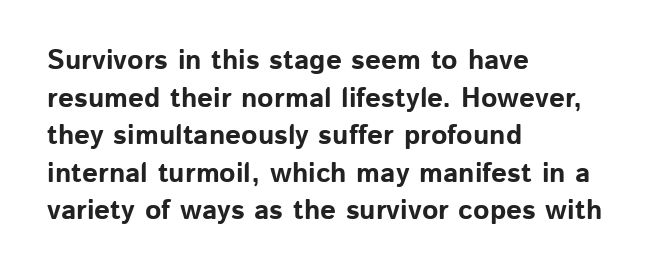
The foot of each line stays bare and open. The text was rendered using a sans face with plain stroke endings. The letters advance in unequal steps, a hallmark of proportional type. Casual observation: everything's shoved over to the left. Regarding leading, the lines here are spaced in the standard way. Nope, not italic — everything's standing straight.
